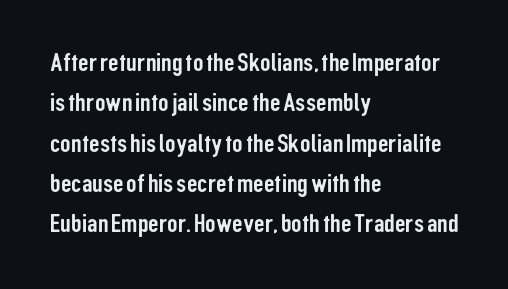
This rendering uses left alignment, leaving the right contour irregular. The vertical gap from one line to the next is medium. The space beneath each line is pristine and unruled. Does extra space separate the letters? No, they use regular spacing. Every character sits straight up, as roman type does.
